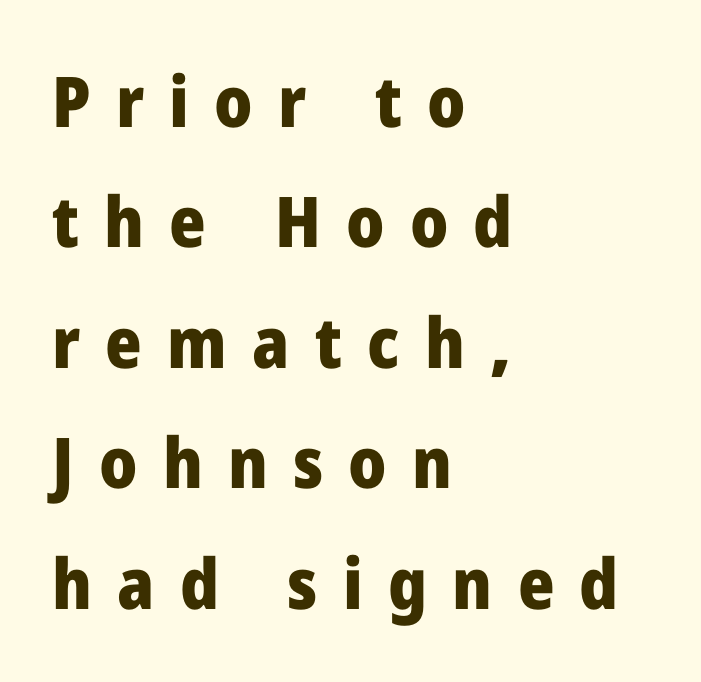
Q: Is the text bold? A: Yes.
Q: Is the text italic (slanted)? A: No, it is upright.
Q: Is the typeface a serif or a sans-serif typeface? A: Sans-serif.
Q: Is the text underlined? A: No.
Q: How is the paragraph aligned? A: Left-aligned.
Q: Is the spacing between letters normal or unusually wide? A: Unusually wide.
Q: Width (condensed, normal, or wide)? A: Normal.
Q: Stroke contrast? A: Low.
Q: x-height? A: Medium.
Q: Monospaced? A: No.
